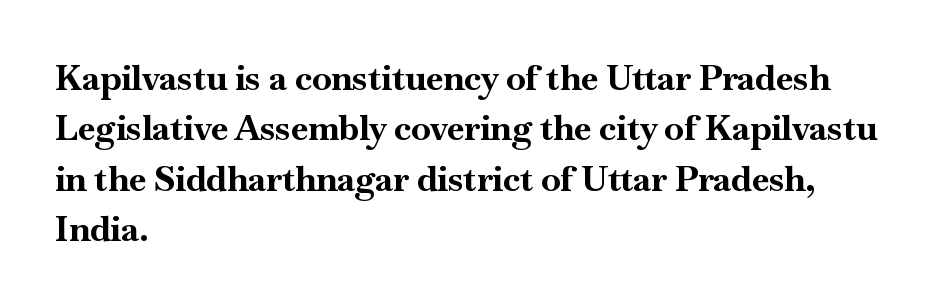
The image shows 35 px bold serif type, upright; set left-aligned, normal line spacing (1.44x), normal letter spacing, not underlined; high stroke contrast and a small x-height.
